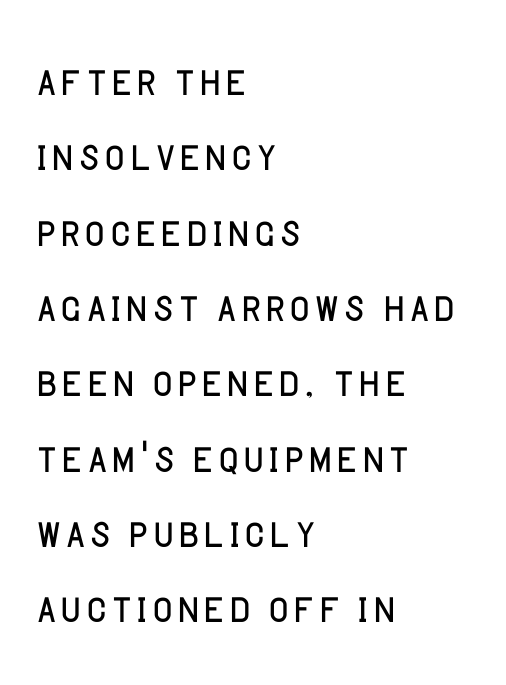
The image shows 55 px light sans-serif type, upright; set left-aligned, normal line spacing (1.37x), normal letter spacing, not underlined; low stroke contrast and a large x-height.
